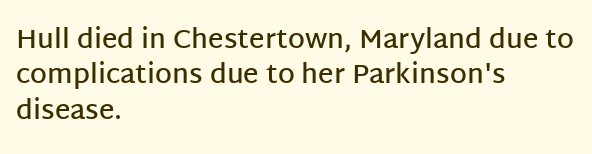
The image shows 27 px text type, upright; set left-aligned, normal line spacing (1.31x), normal letter spacing, not underlined.
